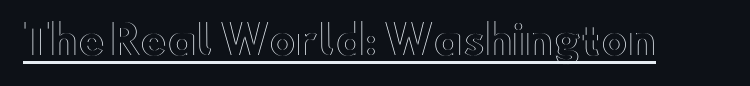
Q: Is the text italic (slanted)? A: No, it is upright.
Q: Is the text underlined? A: Yes.
Q: Is the spacing between letters normal or unusually wide? A: Normal.
Q: Width (condensed, normal, or wide)? A: Wide.
Q: x-height? A: Small.
Q: Monospaced? A: No.
